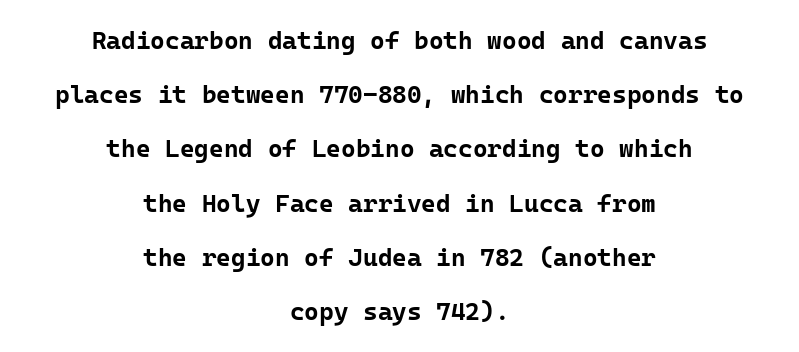
The typesetter chose a symmetrical, centered arrangement here. In terms of letterspacing, this is plain default setting. Check under the words: just untouched page. This is heavy type, rendered in bold. Does the lettering tilt? It doesn't — this is upright.
